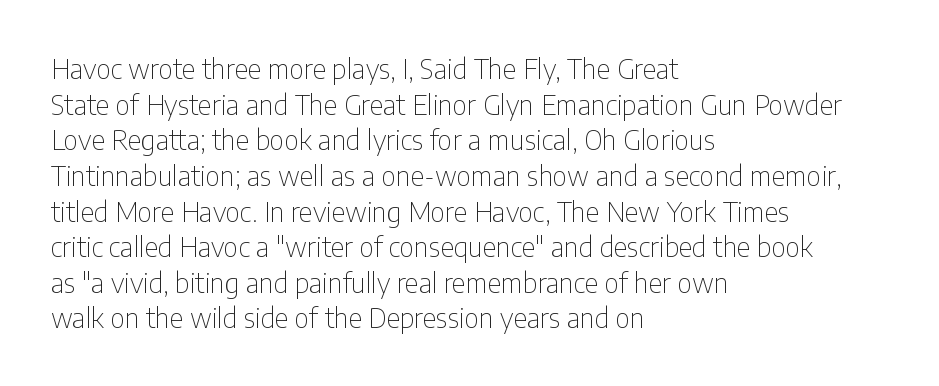
Q: Is the text bold? A: No.
Q: Is the text italic (slanted)? A: No, it is upright.
Q: Is the text underlined? A: No.
Q: How is the paragraph aligned? A: Left-aligned.
Q: Is the spacing between letters normal or unusually wide? A: Normal.
Q: Is the spacing between lines tight, normal or loose? A: Normal.
